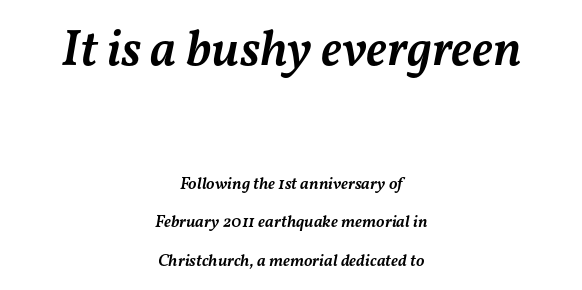
The image shows 51 px semibold type, italic (leaning right); set centered, loose line spacing (2.26x), normal letter spacing, not underlined; the first (top) block is 3.0x larger; medium stroke contrast and a medium x-height.
